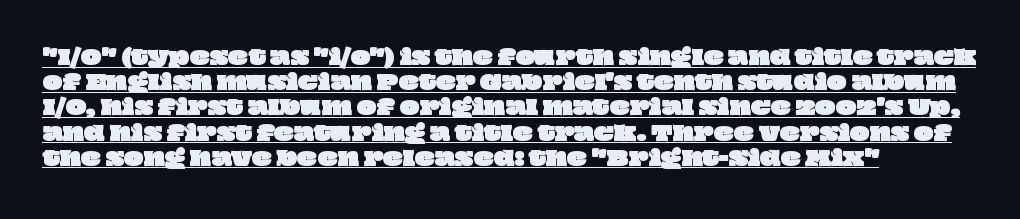
The image shows 21 px text type; set left-aligned, line spacing 1.2x, normal letter spacing, underlined.
